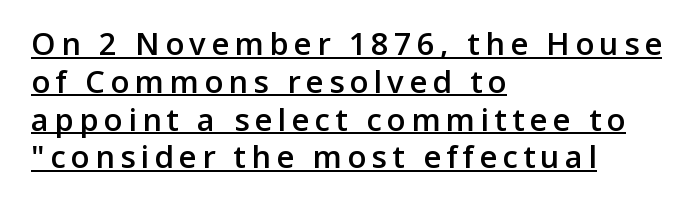
The image shows 31 px semibold sans-serif type, upright; set left-aligned, line spacing 1.22x, underlined; low stroke contrast and a medium x-height.
